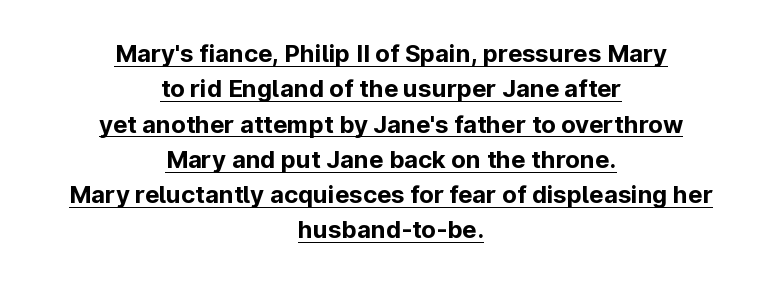
Q: Is the text bold? A: Yes.
Q: Is the text italic (slanted)? A: No, it is upright.
Q: Is the text underlined? A: Yes.
Q: How is the paragraph aligned? A: Centered.
Q: Is the spacing between letters normal or unusually wide? A: Normal.
Q: Is the spacing between lines tight, normal or loose? A: Normal.
